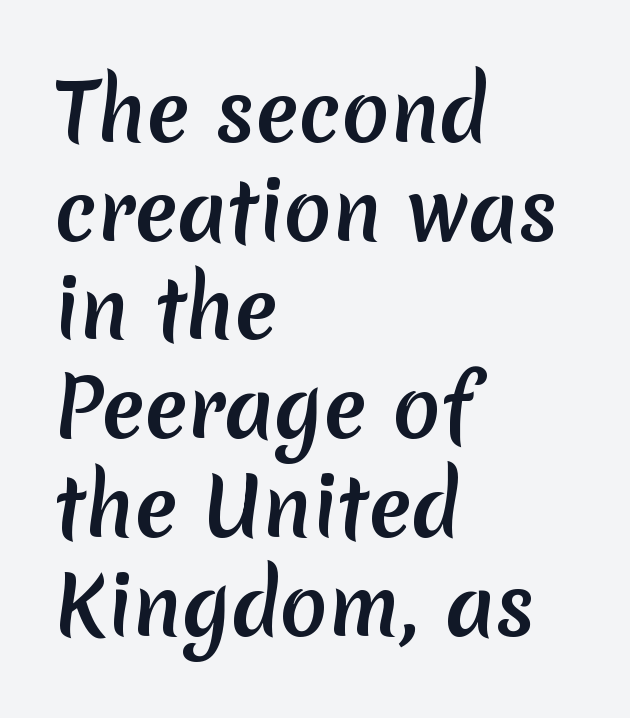
Q: Is the text bold? A: Yes.
Q: Is the typeface a serif or a sans-serif typeface? A: Sans-serif.
Q: Is the text underlined? A: No.
Q: How is the paragraph aligned? A: Left-aligned.
Q: Is the spacing between letters normal or unusually wide? A: Normal.
Q: Is the spacing between lines tight, normal or loose? A: Normal.
Q: Width (condensed, normal, or wide)? A: Normal.
Q: Stroke contrast? A: Low.
Q: x-height? A: Medium.
Q: Monospaced? A: No.
